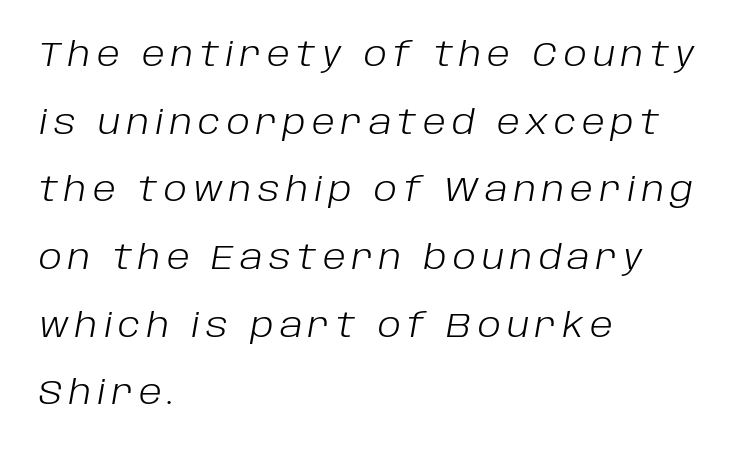
{"italic": "yes", "lean": "right", "slant_degrees": 10, "bold": "no", "weight": "light", "width": "normal", "stroke_contrast": "low", "x_height": "large", "monospaced": "no", "underline": "no", "align": "left", "line_spacing": "loose", "line_spacing_ratio": 2.05, "glyph_px": 33}
